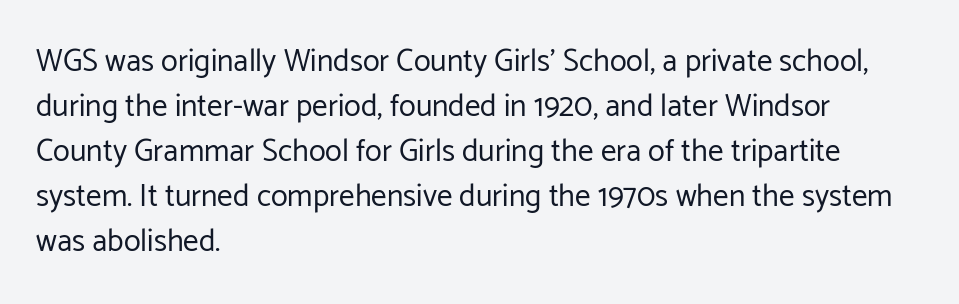
Casual observation: everything's shoved over to the left. The line texture is even and compact thanks to regular tracking. A bare baseline throughout the passage. Each letter's strokes conclude bluntly, with no projecting serifs. The letters advance in unequal steps, a hallmark of proportional type. Is the stroke heavy? The answer is a plain regular-or-lighter.
